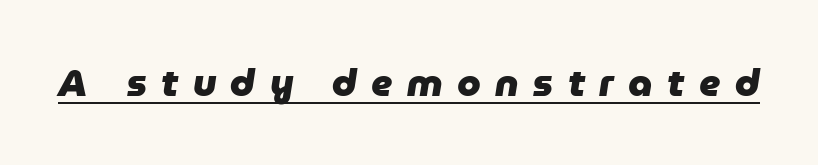
{"italic": "yes", "lean": "right", "slant_degrees": 9, "bold": "yes", "weight": "heavy", "width": "normal", "stroke_contrast": "low", "x_height": "medium", "monospaced": "no", "underline": "yes", "letter_spacing": "wide", "letter_spacing_em": 0.38, "glyph_px": 38}
